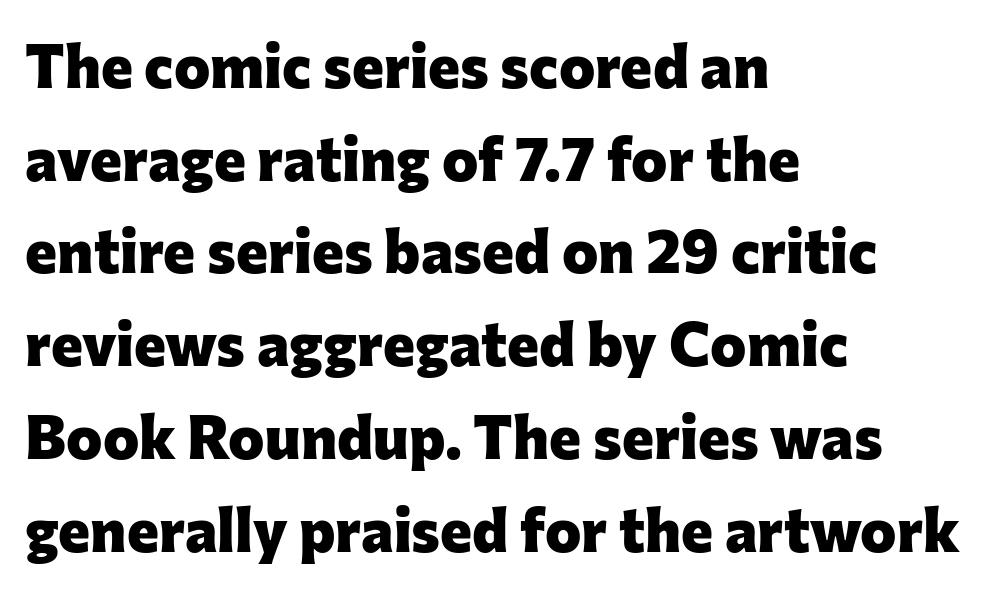
{"serif": "no", "italic": "no", "bold": "yes", "weight": "heavy", "width": "normal", "stroke_contrast": "low", "x_height": "medium", "monospaced": "no", "underline": "no", "align": "left", "line_spacing": "normal", "line_spacing_ratio": 1.52, "letter_spacing": "normal", "letter_spacing_em": 0.0, "glyph_px": 61}
